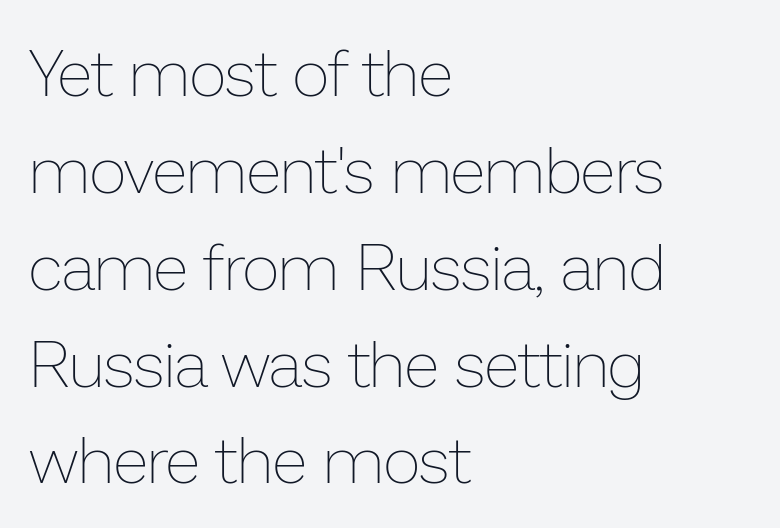
Q: Is the text bold? A: No.
Q: Is the text italic (slanted)? A: No, it is upright.
Q: Is the text underlined? A: No.
Q: How is the paragraph aligned? A: Left-aligned.
Q: Is the spacing between letters normal or unusually wide? A: Normal.
Q: Is the spacing between lines tight, normal or loose? A: Normal.
Q: Width (condensed, normal, or wide)? A: Normal.
Q: Stroke contrast? A: Low.
Q: x-height? A: Medium.
Q: Monospaced? A: No.
